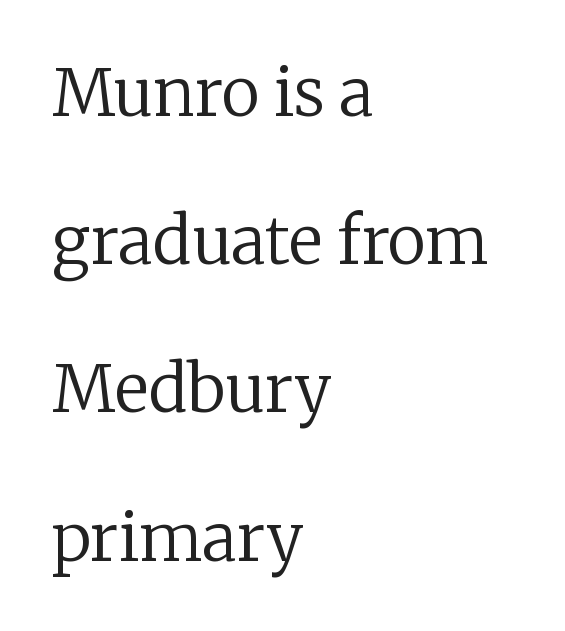
The image shows 65 px regular-weight serif type, upright; set left-aligned, loose line spacing (2.28x), normal letter spacing, not underlined; low stroke contrast and a medium x-height.
